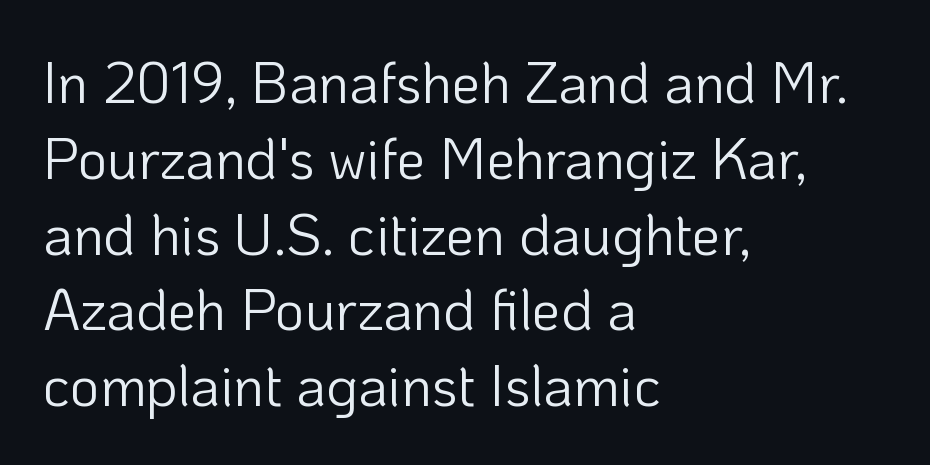
{"serif": "no", "italic": "no", "bold": "no", "weight": "light", "width": "normal", "stroke_contrast": "low", "x_height": "medium", "monospaced": "no", "underline": "no", "align": "left", "line_spacing": "normal", "line_spacing_ratio": 1.33, "letter_spacing": "normal", "letter_spacing_em": 0.0, "glyph_px": 57}
